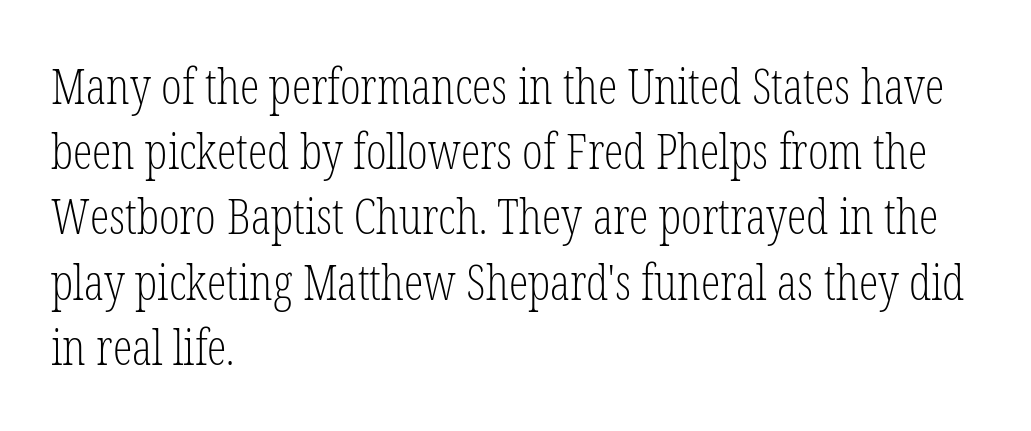
The image shows 49 px light, condensed serif type, upright; set left-aligned, normal line spacing (1.33x), normal letter spacing, not underlined; low stroke contrast and a medium x-height.
